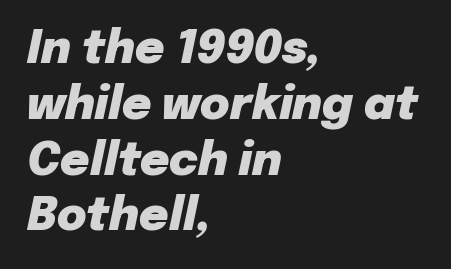
The image shows 45 px heavy type, italic (leaning right); set left-aligned, line spacing 1.24x, normal letter spacing, not underlined; low stroke contrast and a medium x-height.
